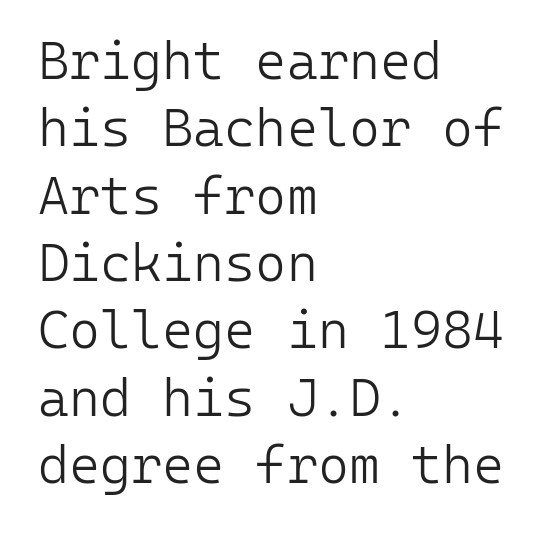
The image shows 53 px light sans-serif type, upright, monospaced; set left-aligned, normal line spacing (1.27x), normal letter spacing, not underlined; low stroke contrast and a medium x-height.
